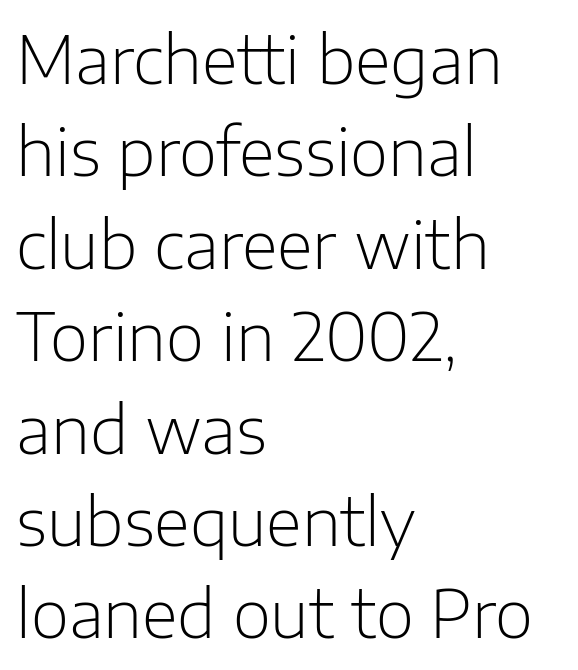
{"serif": "no", "italic": "no", "bold": "no", "weight": "light", "width": "normal", "stroke_contrast": "low", "x_height": "medium", "monospaced": "no", "underline": "no", "align": "left", "line_spacing": "normal", "line_spacing_ratio": 1.4, "letter_spacing": "normal", "letter_spacing_em": 0.0, "glyph_px": 66}
